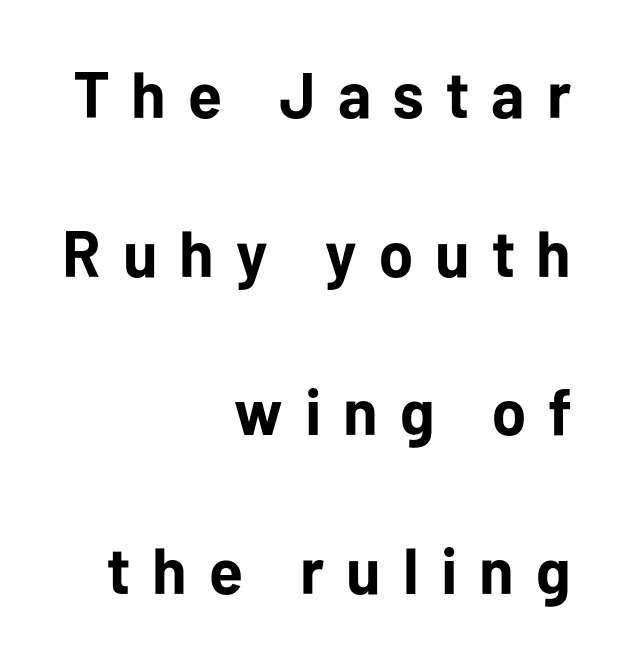
The image shows 65 px bold sans-serif type, upright; set right-aligned, loose line spacing (2.44x), unusually wide letter spacing (+0.34 em), not underlined; low stroke contrast and a medium x-height.
